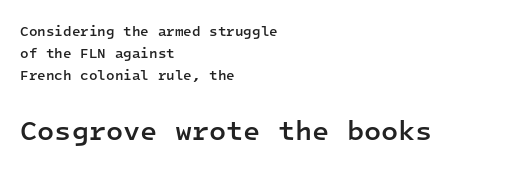
Q: Is the text bold? A: Semi-bold.
Q: Is the text italic (slanted)? A: No, it is upright.
Q: Is the typeface a serif or a sans-serif typeface? A: Sans-serif.
Q: Is the text underlined? A: No.
Q: How is the paragraph aligned? A: Left-aligned.
Q: Is the spacing between letters normal or unusually wide? A: Normal.
Q: Is the spacing between lines tight, normal or loose? A: Normal.
Q: Which block of text is set in a larger size, the first (top) or the second (bottom)? A: The second (bottom) one.
Q: Width (condensed, normal, or wide)? A: Normal.
Q: Stroke contrast? A: Low.
Q: x-height? A: Medium.
Q: Monospaced? A: Yes.
